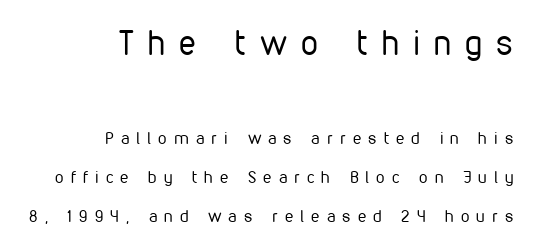
Q: Is the text bold? A: No.
Q: Is the text italic (slanted)? A: No, it is upright.
Q: Is the typeface a serif or a sans-serif typeface? A: Sans-serif.
Q: Is the text underlined? A: No.
Q: How is the paragraph aligned? A: Right-aligned.
Q: Is the spacing between letters normal or unusually wide? A: Unusually wide.
Q: Is the spacing between lines tight, normal or loose? A: Loose.
Q: Which block of text is set in a larger size, the first (top) or the second (bottom)? A: The first (top) one.
Q: Width (condensed, normal, or wide)? A: Condensed.
Q: Stroke contrast? A: Low.
Q: x-height? A: Medium.
Q: Monospaced? A: No.
